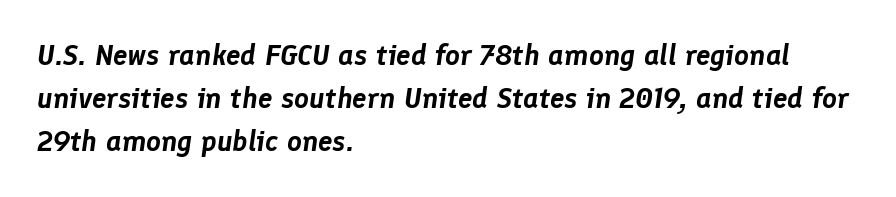
The image shows 29 px text type, italic (leaning right); set left-aligned, normal line spacing (1.49x), normal letter spacing, not underlined; low stroke contrast and a medium x-height.
